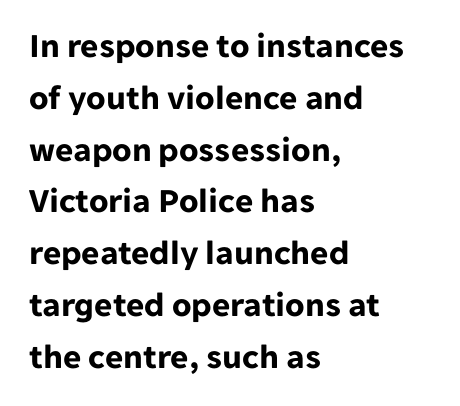
Alignment: flush left. Heft: maximum for text — a bold. The block of text has a typical density, with ordinary space between rows. The gap between lines stays unmarked.
